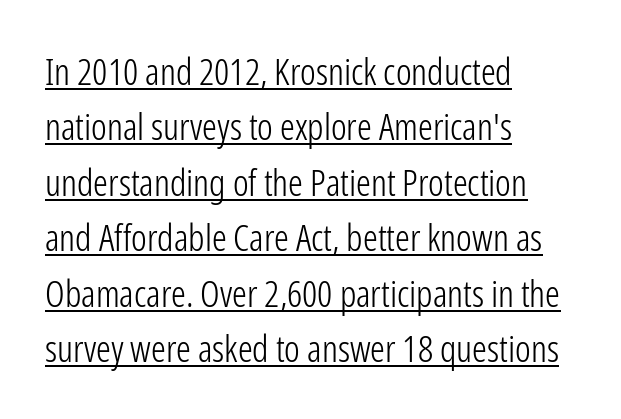
{"serif": "no", "italic": "no", "bold": "no", "weight": "light", "width": "condensed", "stroke_contrast": "low", "x_height": "medium", "monospaced": "no", "underline": "yes", "align": "left", "line_spacing": "normal", "line_spacing_ratio": 1.5, "letter_spacing": "normal", "letter_spacing_em": 0.0, "glyph_px": 37}
